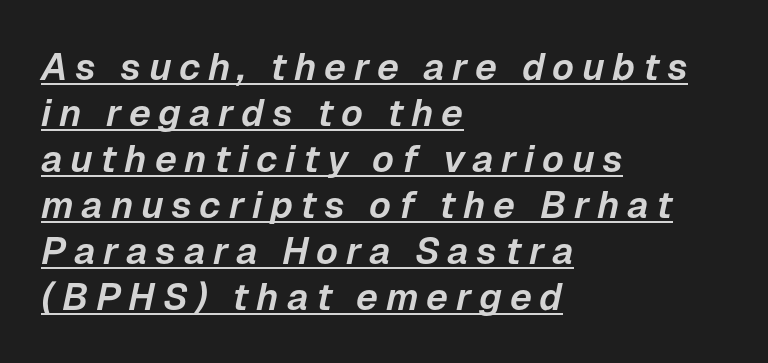
Q: Is the text italic (slanted)? A: Yes, it leans right by about 12 degrees.
Q: Is the text underlined? A: Yes.
Q: How is the paragraph aligned? A: Left-aligned.
Q: Is the spacing between letters normal or unusually wide? A: Unusually wide.
Q: Width (condensed, normal, or wide)? A: Normal.
Q: Stroke contrast? A: Low.
Q: x-height? A: Medium.
Q: Monospaced? A: No.
